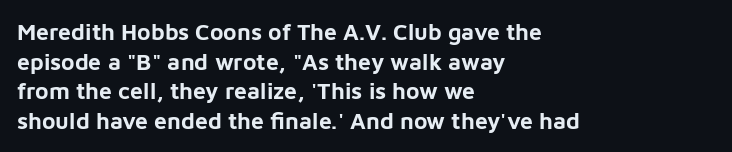
{"italic": "no", "bold": "yes", "underline": "no", "align": "left", "line_spacing": "normal", "line_spacing_ratio": 1.29, "letter_spacing": "normal", "letter_spacing_em": 0.0, "glyph_px": 23}
